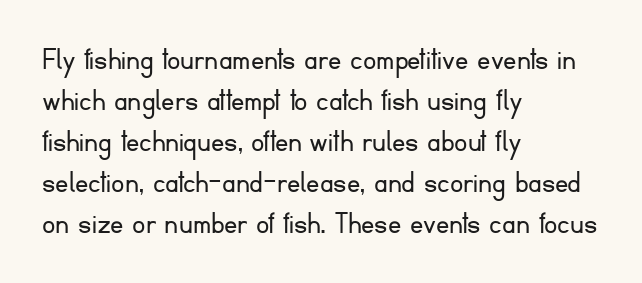
The image shows 33 px light sans-serif type, upright; set left-aligned, line spacing 1.24x, normal letter spacing, not underlined; low stroke contrast and a small x-height.
